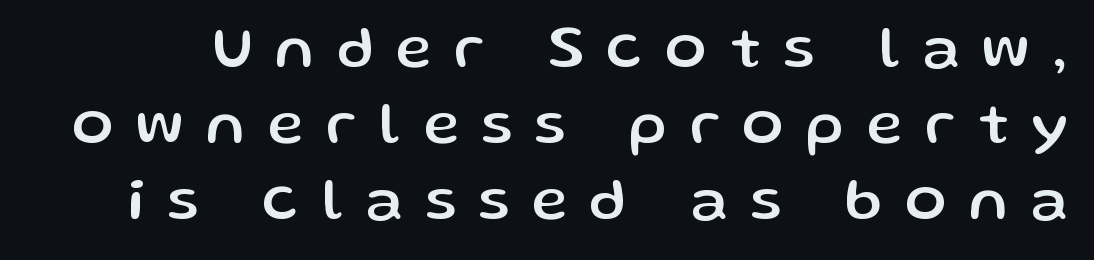
Italic: no, the glyphs are upright roman. In terms of letterform style, serifs are entirely absent. Display-style spreading of the glyphs; the letterfit is very open. Summary of vertical rhythm: regular, with standard interline spacing. Words float on clear page, feet unadorned.
